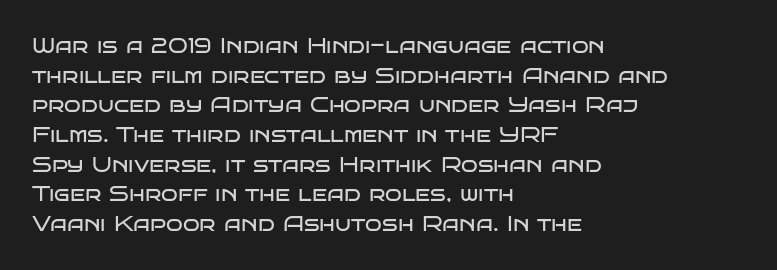
Q: Is the text bold? A: No.
Q: Is the text italic (slanted)? A: No, it is upright.
Q: Is the text underlined? A: No.
Q: How is the paragraph aligned? A: Left-aligned.
Q: Is the spacing between letters normal or unusually wide? A: Normal.
Q: Is the spacing between lines tight, normal or loose? A: Normal.
